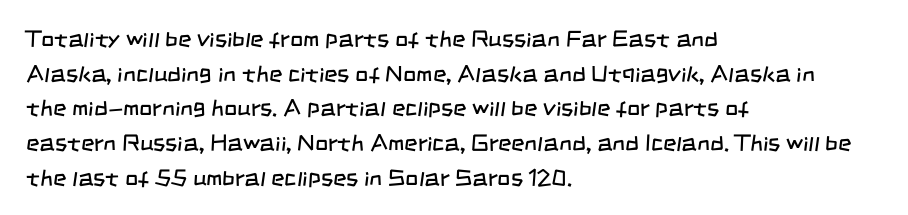
The image shows 23 px text type; set left-aligned, normal line spacing (1.51x), normal letter spacing, not underlined.
